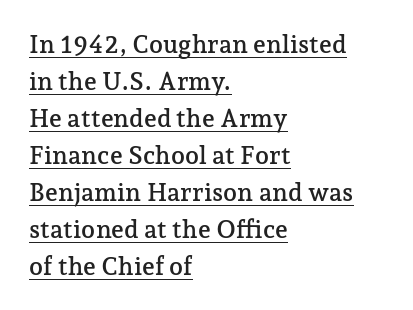
Q: Is the text italic (slanted)? A: No, it is upright.
Q: Is the text underlined? A: Yes.
Q: How is the paragraph aligned? A: Left-aligned.
Q: Is the spacing between letters normal or unusually wide? A: Normal.
Q: Is the spacing between lines tight, normal or loose? A: Normal.
